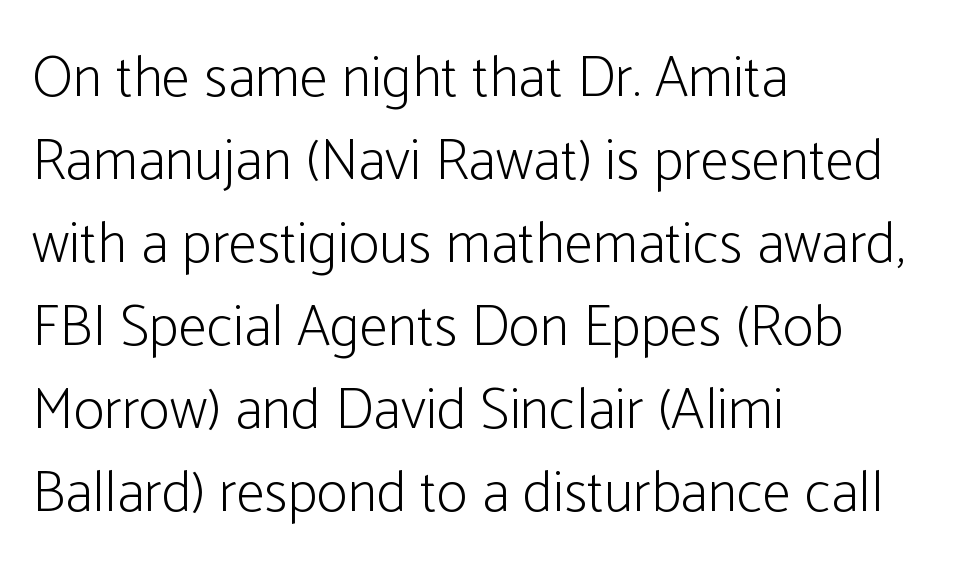
Note: no serifs on the glyphs. These lines are rendered in a variable-pitch font. Check under the words: just untouched page. Each word holds together tightly as a unit, with standard inter-letter gaps. This is the regular roman posture of the typeface. Unbolded letterforms with no extra heft.
